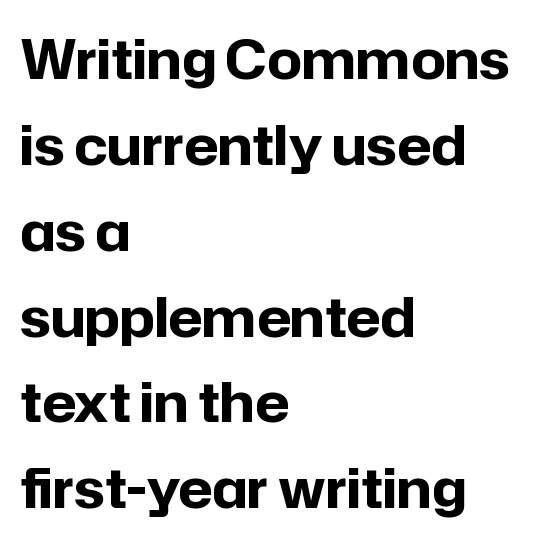
Q: Is the text bold? A: Yes.
Q: Is the text italic (slanted)? A: No, it is upright.
Q: Is the typeface a serif or a sans-serif typeface? A: Sans-serif.
Q: Is the text underlined? A: No.
Q: How is the paragraph aligned? A: Left-aligned.
Q: Is the spacing between letters normal or unusually wide? A: Normal.
Q: Is the spacing between lines tight, normal or loose? A: Normal.
Q: Width (condensed, normal, or wide)? A: Normal.
Q: Stroke contrast? A: Low.
Q: x-height? A: Medium.
Q: Monospaced? A: No.
